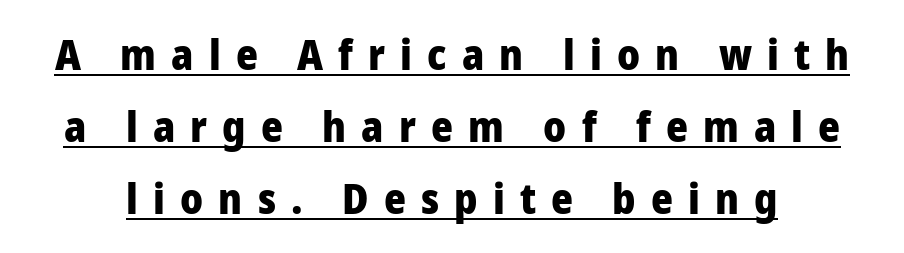
The image shows 42 px heavy sans-serif type, upright; set line spacing 1.72x, unusually wide letter spacing (+0.36 em), underlined; low stroke contrast and a medium x-height.
